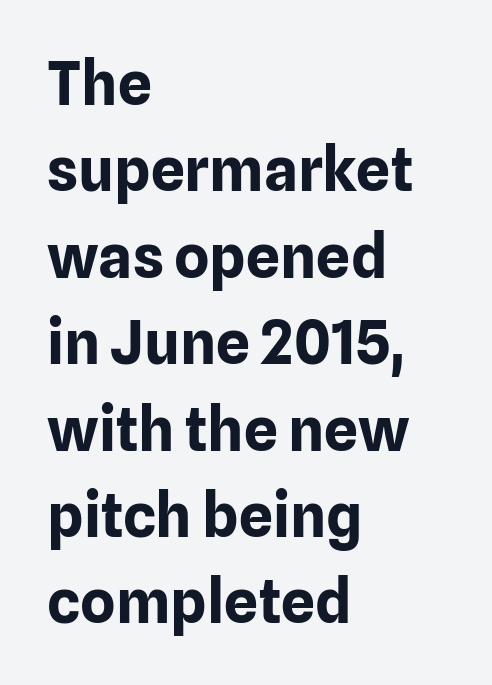
{"serif": "no", "italic": "no", "bold": "yes", "weight": "bold", "width": "normal", "stroke_contrast": "low", "x_height": "medium", "monospaced": "no", "underline": "no", "align": "left", "line_spacing": "normal", "line_spacing_ratio": 1.44, "letter_spacing": "normal", "letter_spacing_em": 0.0, "glyph_px": 60}
